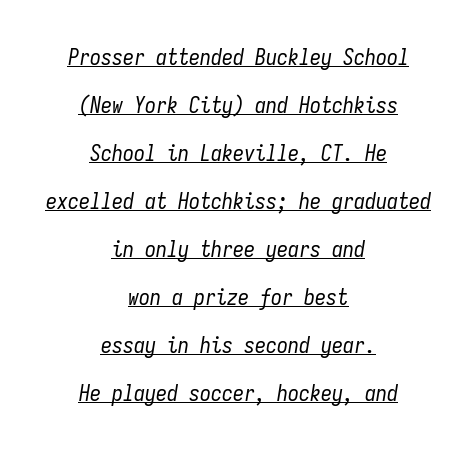
Q: Is the text bold? A: No.
Q: Is the text italic (slanted)? A: Yes, it leans right by about 9 degrees.
Q: Is the text underlined? A: Yes.
Q: How is the paragraph aligned? A: Centered.
Q: Is the spacing between letters normal or unusually wide? A: Normal.
Q: Is the spacing between lines tight, normal or loose? A: Loose.
